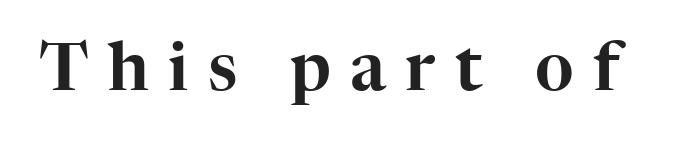
The image shows 66 px serif type, upright; set unusually wide letter spacing (+0.29 em), not underlined; high stroke contrast and a medium x-height.
